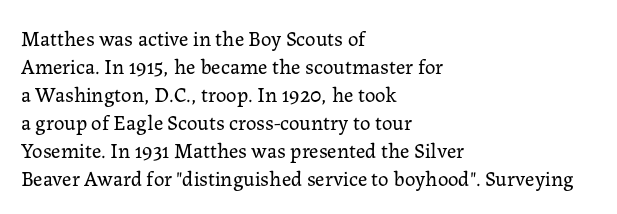
The image shows 21 px text type, upright; set left-aligned, normal line spacing (1.33x), normal letter spacing, not underlined.
